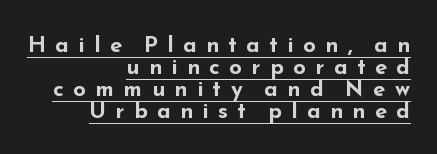
Posture: vertical. As a designer I'd log this as weight 700, bold. Baseline-to-baseline distance is barely more than the letter height. The paragraph shown leans on its right margin. Each word looks stretched out because of the extra space between its letters. Honestly, the underline is the first thing you notice here.
